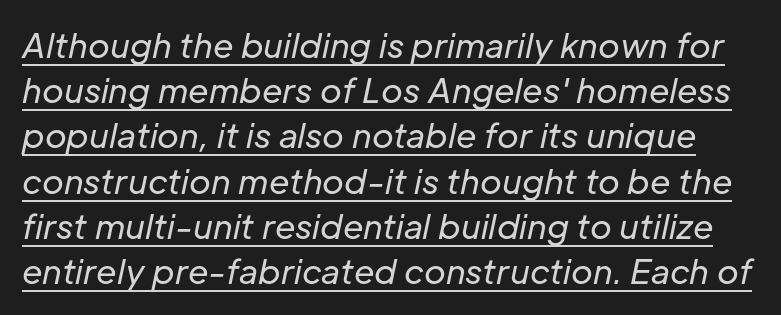
{"italic": "yes", "lean": "right", "slant_degrees": 12, "bold": "no", "weight": "regular", "width": "normal", "stroke_contrast": "low", "x_height": "medium", "monospaced": "no", "underline": "yes", "line_spacing": "normal", "line_spacing_ratio": 1.37, "letter_spacing": "normal", "letter_spacing_em": 0.0, "glyph_px": 33}
